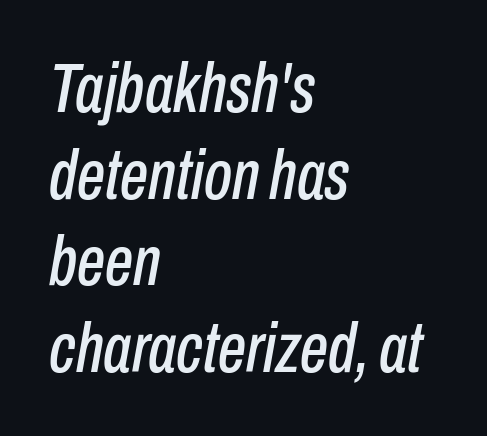
Lines of text with bare space underneath. The letters are slanted; this is an italic face. Visually the block forms a straight wall on the left and a jagged coastline on the right. Do the characters align in a grid? No, the font is proportional. Tracking value appears to be zero — textbook default spacing.
